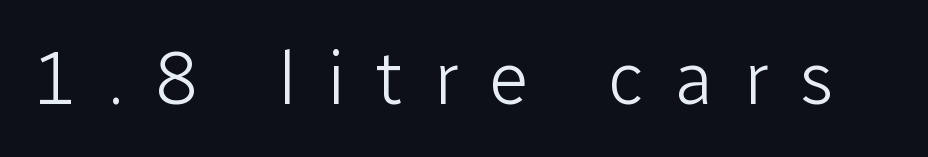
The passage shown is typeset with a sans-serif family. Lines of text with bare space underneath. Observe the wide spacing: letters keep a clear distance from each other. The passage shown is not bold in any degree. Character widths vary here, with narrow letters taking less room than wide ones. Unlike italic type, these characters show no tilt at all.
